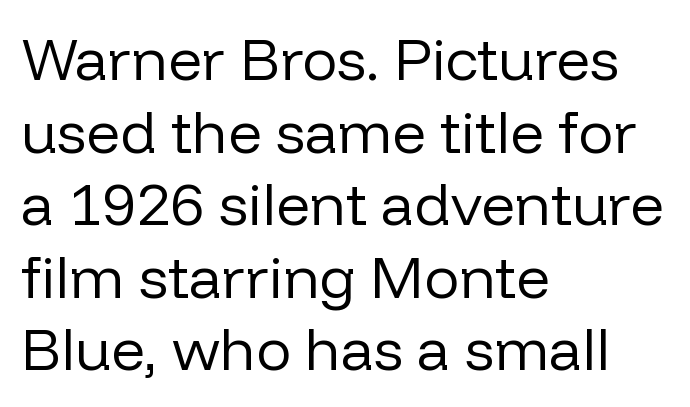
The image shows 59 px regular-weight sans-serif type, upright; set left-aligned, line spacing 1.23x, normal letter spacing, not underlined; low stroke contrast and a medium x-height.
